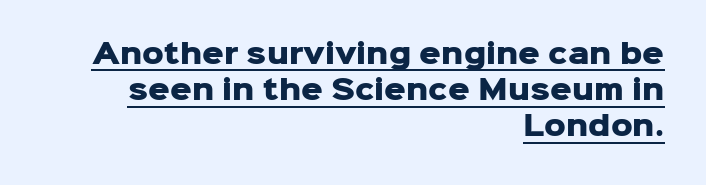
{"italic": "no", "bold": "yes", "underline": "yes", "align": "right", "line_spacing": "normal", "line_spacing_ratio": 1.34, "letter_spacing": "normal", "letter_spacing_em": 0.0, "glyph_px": 27}
